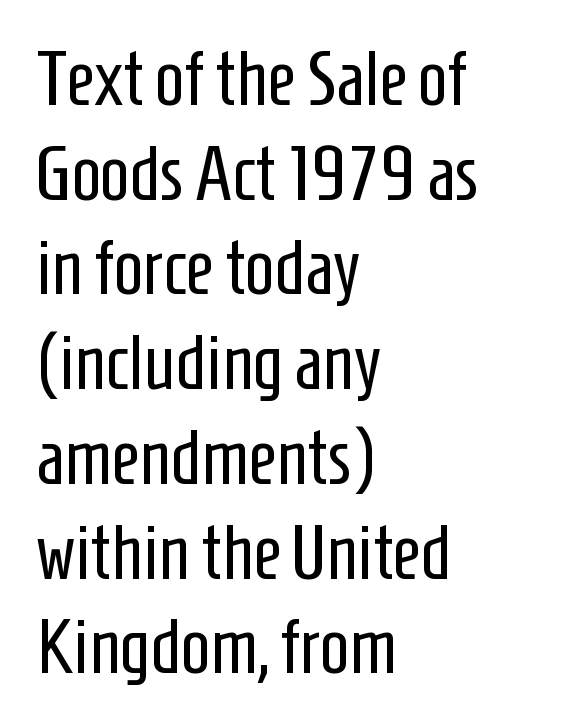
Summary of weight: not heavy and not bold. Underlining? Definitely not there. Each word holds together tightly as a unit, with standard inter-letter gaps. Ordinary non-slanted type is in use. Varying glyph widths throughout — classic text-font behaviour. A student would call this left alignment; a typographer would say flush left, rag right.
